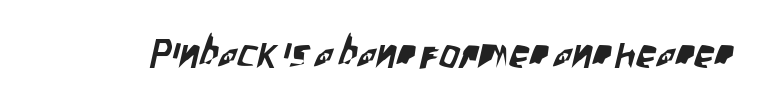
Q: Is the typeface a serif or a sans-serif typeface? A: Sans-serif.
Q: Is the text underlined? A: No.
Q: Is the spacing between letters normal or unusually wide? A: Normal.
Q: Width (condensed, normal, or wide)? A: Condensed.
Q: Stroke contrast? A: Low.
Q: x-height? A: Large.
Q: Monospaced? A: No.
